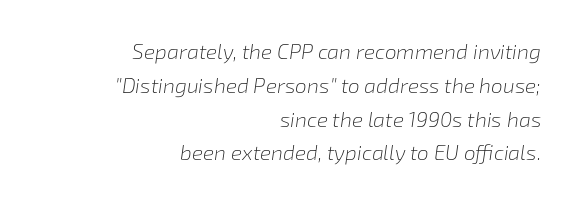
The image shows 21 px text type, italic (leaning right); set right-aligned, normal line spacing (1.61x), normal letter spacing, not underlined.
